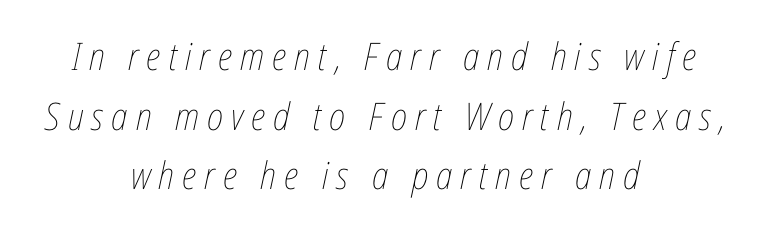
{"italic": "yes", "lean": "right", "slant_degrees": 12, "bold": "no", "weight": "thin", "width": "condensed", "stroke_contrast": "low", "x_height": "medium", "monospaced": "no", "underline": "no", "align": "center", "line_spacing": "normal", "line_spacing_ratio": 1.57, "letter_spacing": "wide", "letter_spacing_em": 0.21, "glyph_px": 38}
